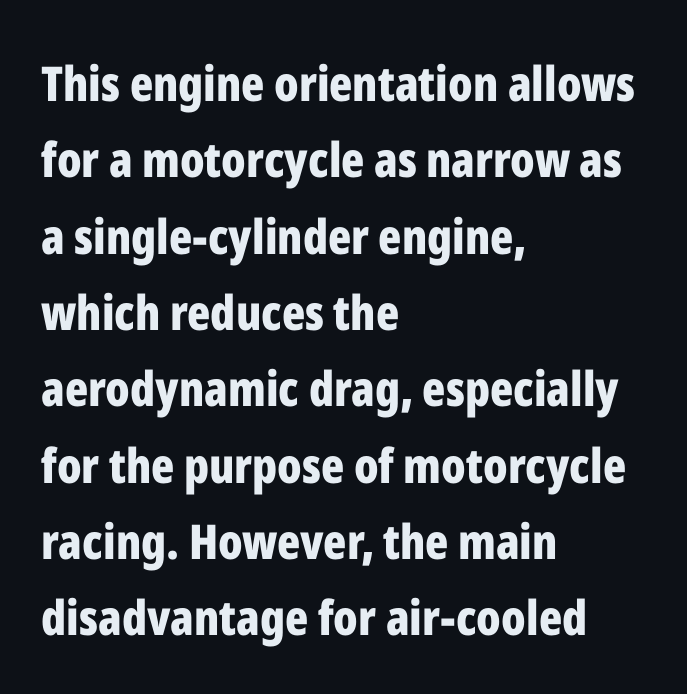
The image shows 48 px bold, condensed sans-serif type, upright; set left-aligned, normal line spacing (1.59x), normal letter spacing, not underlined; low stroke contrast and a medium x-height.
